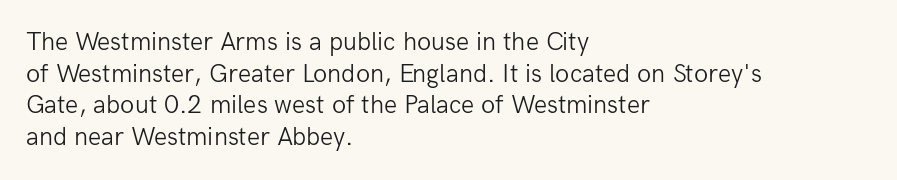
The image shows 26 px text type, upright; set left-aligned, line spacing 1.22x, normal letter spacing, not underlined.
